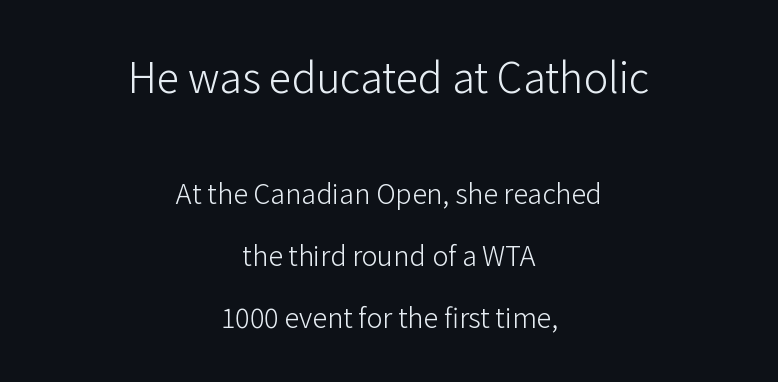
{"serif": "no", "italic": "no", "bold": "no", "weight": "light", "width": "normal", "stroke_contrast": "low", "x_height": "medium", "monospaced": "no", "underline": "no", "align": "center", "line_spacing": "loose", "line_spacing_ratio": 2.3, "letter_spacing": "normal", "letter_spacing_em": 0.0, "larger_block": "first", "size_ratio": 1.52, "glyph_px": 41}
